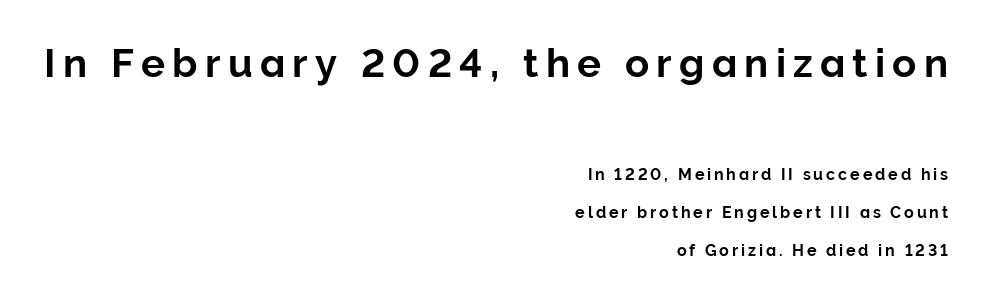
Stroke terminals: plain, sans-serif. The setting favours the right margin, as signatures and pull-quotes sometimes do. The letters in the upper block stand taller than those in the block below. Descender tails drop into unmarked territory. The font's upright variant was chosen for this text.
